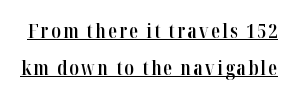
{"italic": "no", "bold": "semi", "underline": "yes", "line_spacing_ratio": 1.83, "glyph_px": 20}
